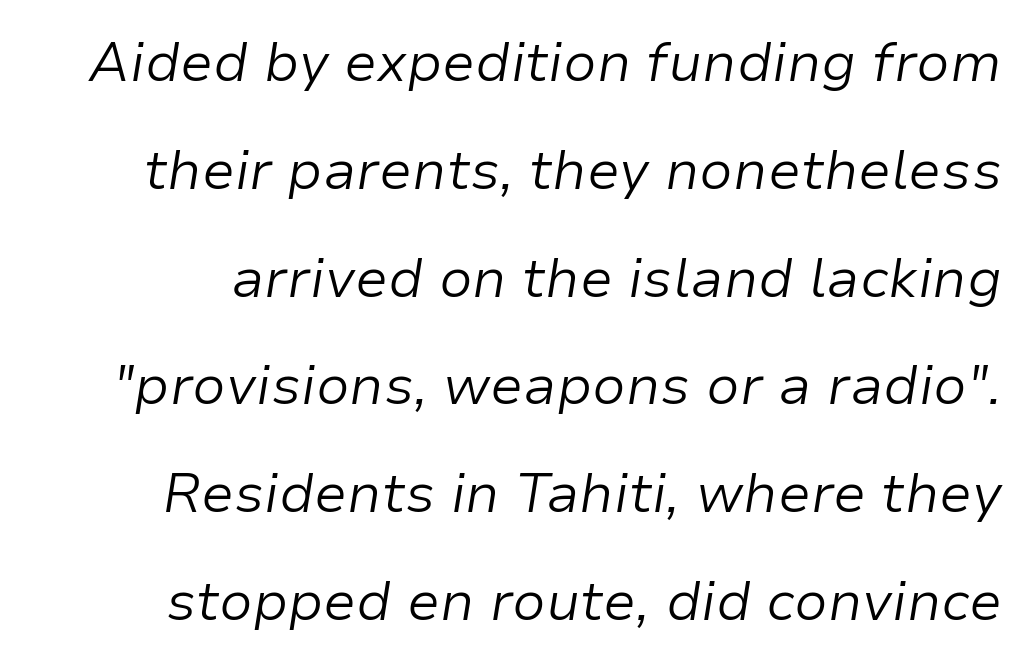
Q: Is the text bold? A: No.
Q: Is the text italic (slanted)? A: Yes, it leans right by about 9 degrees.
Q: Is the text underlined? A: No.
Q: Is the spacing between letters normal or unusually wide? A: Normal.
Q: Is the spacing between lines tight, normal or loose? A: Loose.
Q: Width (condensed, normal, or wide)? A: Normal.
Q: Stroke contrast? A: Low.
Q: x-height? A: Medium.
Q: Monospaced? A: No.
